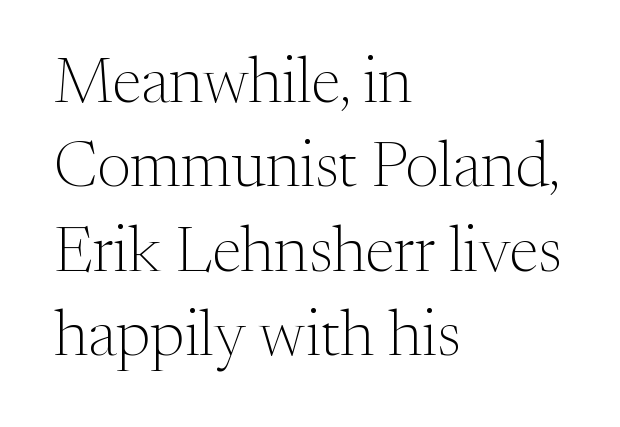
Line starts are locked; line ends wander. Each letter keeps its own natural width here, so spacing adapts to shape. If you drew a line through each stem, it would be perfectly vertical. Does the type have serifs? Yes, each stem ends in a small foot. The letterforms sit shoulder to shoulder at normal distance. The strokes carry an ordinary text weight at most.
